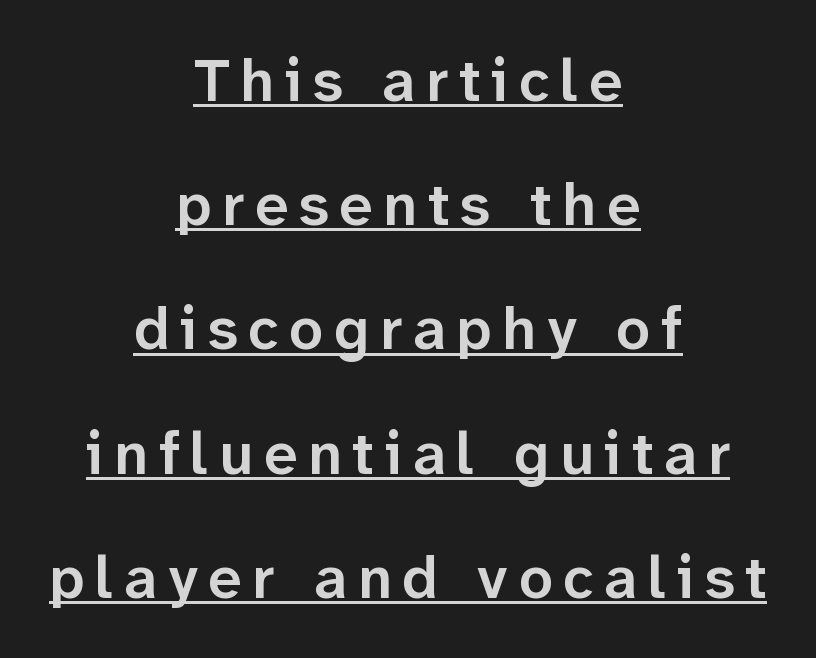
{"serif": "no", "italic": "no", "bold": "semi", "weight": "semibold", "width": "normal", "stroke_contrast": "low", "x_height": "medium", "monospaced": "no", "underline": "yes", "align": "center", "line_spacing": "loose", "line_spacing_ratio": 2.07, "glyph_px": 60}
